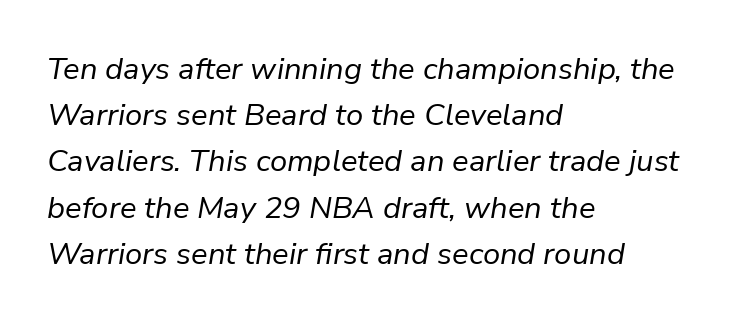
The image shows 31 px regular-weight type, italic (leaning right); set left-aligned, normal line spacing (1.49x), normal letter spacing, not underlined; low stroke contrast and a medium x-height.
